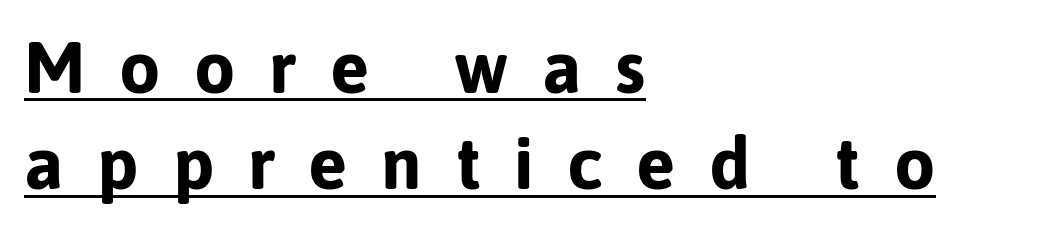
{"serif": "no", "italic": "no", "bold": "yes", "weight": "bold", "width": "normal", "stroke_contrast": "low", "x_height": "medium", "monospaced": "no", "underline": "yes", "align": "left", "line_spacing": "normal", "line_spacing_ratio": 1.32, "letter_spacing": "wide", "letter_spacing_em": 0.46, "glyph_px": 73}
